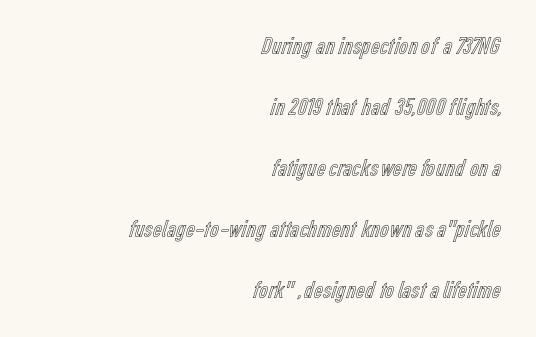
Anything drawn beneath the words? Only blank space. Which margin do the lines hug? The right one — the left edge is uneven. The rendering keeps characters at their native spacing. The line-height multiplier appears high, well above default.
